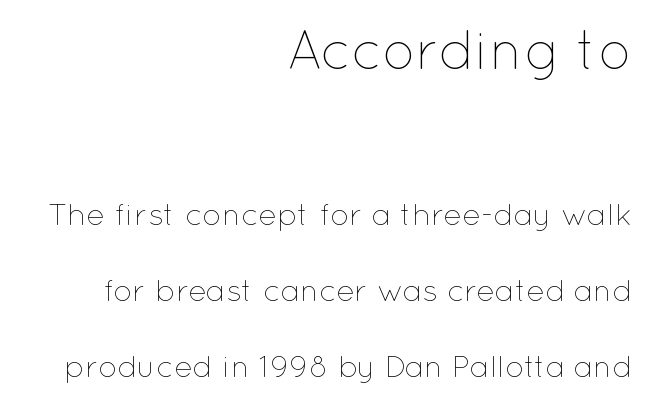
The image shows 55 px thin type, upright; set right-aligned, loose line spacing (2.45x), normal letter spacing, not underlined; the first (top) block is 1.77x larger; low stroke contrast and a medium x-height.
